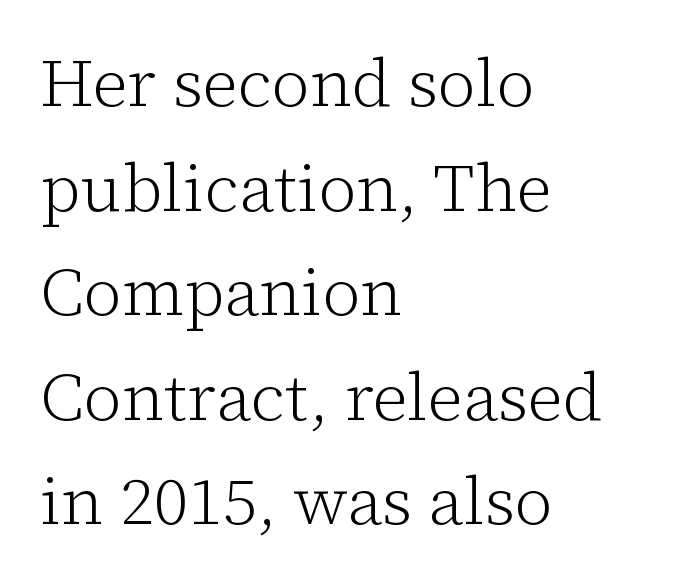
Ordinary non-slanted type is in use. Is the block centered? No — it sits flush against the left margin. Whoever set this chose a conventional vertical rhythm. Letters rest on an invisible, unmarked baseline. Heft: none added — not bold. Do the characters align in a grid? No, the font is proportional.
